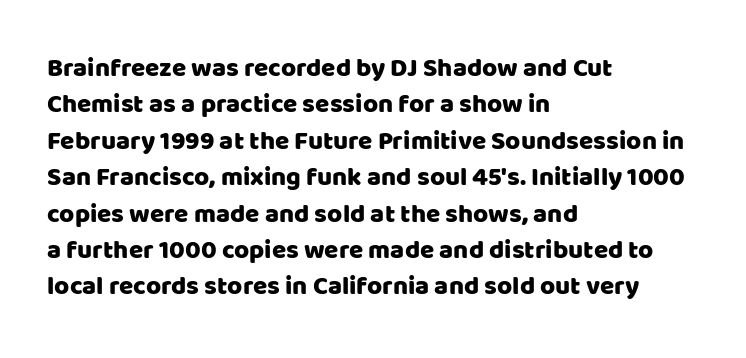
The image shows 26 px text type, upright; set left-aligned, normal line spacing (1.4x), normal letter spacing, not underlined.
